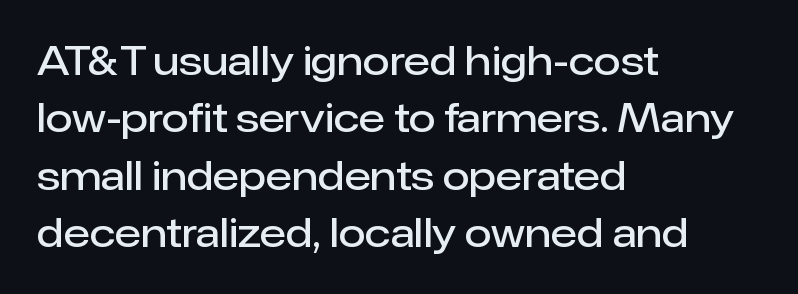
{"serif": "no", "italic": "no", "bold": "semi", "weight": "semibold", "width": "normal", "stroke_contrast": "low", "x_height": "medium", "monospaced": "no", "underline": "no", "align": "left", "line_spacing": "normal", "line_spacing_ratio": 1.47, "letter_spacing": "normal", "letter_spacing_em": 0.0, "glyph_px": 39}
